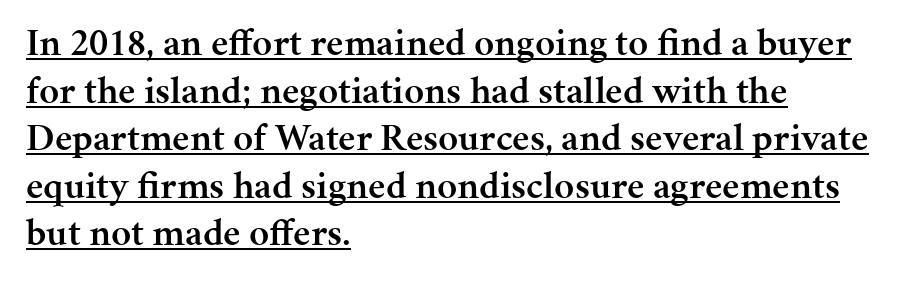
Q: Is the text bold? A: Semi-bold.
Q: Is the text italic (slanted)? A: No, it is upright.
Q: Is the typeface a serif or a sans-serif typeface? A: Serif.
Q: Is the text underlined? A: Yes.
Q: How is the paragraph aligned? A: Left-aligned.
Q: Is the spacing between letters normal or unusually wide? A: Normal.
Q: Width (condensed, normal, or wide)? A: Normal.
Q: Stroke contrast? A: Medium.
Q: x-height? A: Medium.
Q: Monospaced? A: No.
